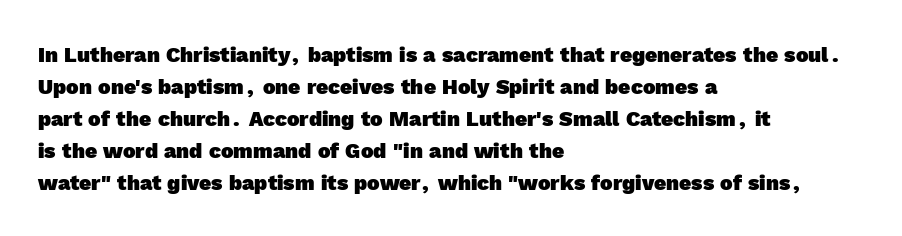
Q: Is the text bold? A: Yes.
Q: Is the text underlined? A: No.
Q: How is the paragraph aligned? A: Left-aligned.
Q: Is the spacing between letters normal or unusually wide? A: Normal.
Q: Is the spacing between lines tight, normal or loose? A: Normal.
